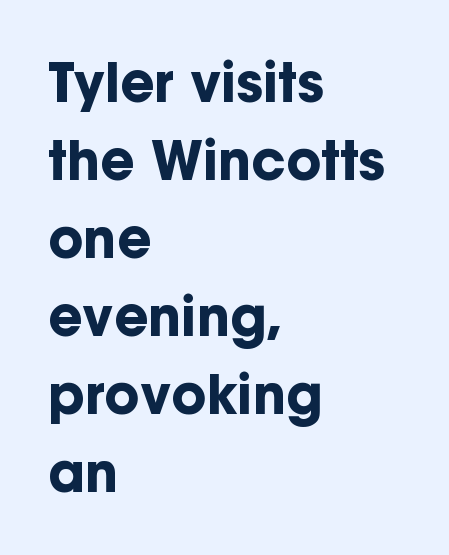
The space beneath each line is pristine and unruled. This block has exactly the height ordinary leading produces. These lines were composed using upright roman letters. You could not count columns in this text — the font is proportionally spaced. The rendering anchors every line to the left-hand side.
